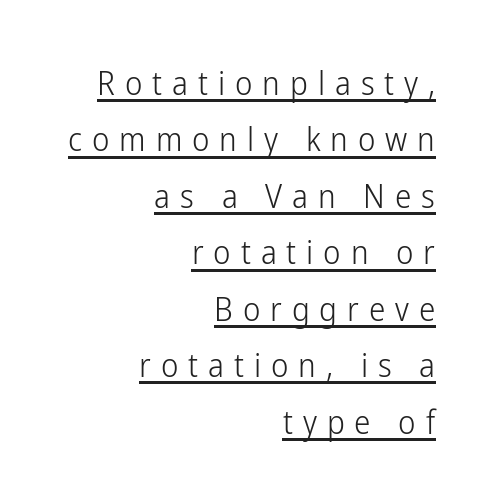
Q: Is the text bold? A: No.
Q: Is the text italic (slanted)? A: No, it is upright.
Q: Is the typeface a serif or a sans-serif typeface? A: Sans-serif.
Q: Is the text underlined? A: Yes.
Q: How is the paragraph aligned? A: Right-aligned.
Q: Is the spacing between letters normal or unusually wide? A: Unusually wide.
Q: Width (condensed, normal, or wide)? A: Condensed.
Q: Stroke contrast? A: Low.
Q: x-height? A: Medium.
Q: Monospaced? A: No.
